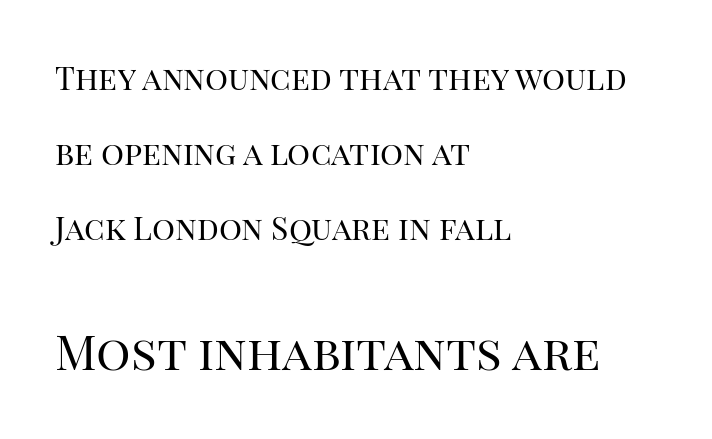
The setting favours the left margin, as ordinary paragraphs usually do. Ink coverage per letter is moderate at most. Each new line begins a long way beneath the previous one. Reading top to bottom, the characters get bigger at the block break.
